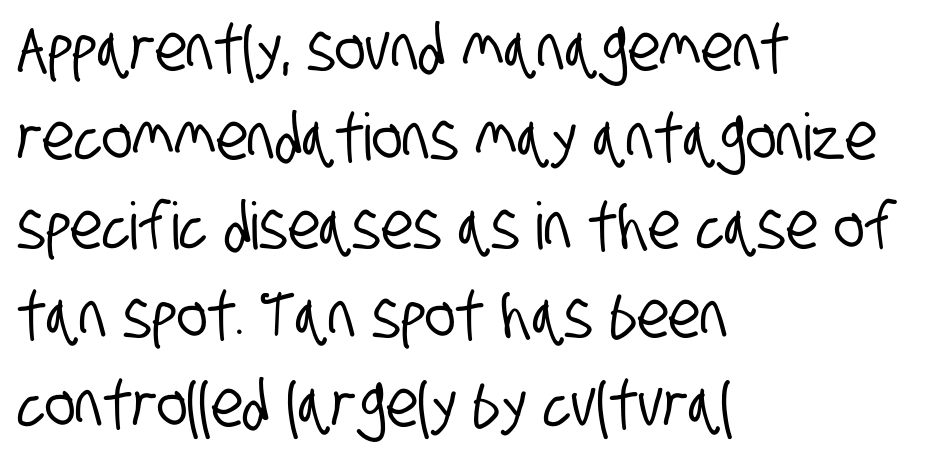
The image shows 65 px condensed sans-serif type; set left-aligned, normal line spacing (1.37x), normal letter spacing, not underlined; low stroke contrast and a large x-height.
